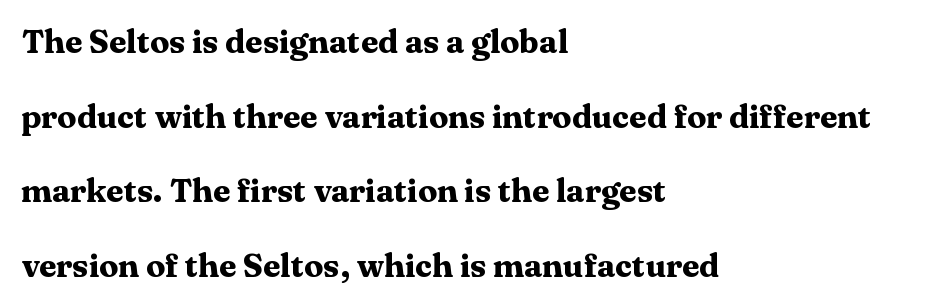
Each line starts at the same left margin while the right side varies. A roman cut, with each character standing at attention. The text was rendered using a seriffed face with decorative stroke endings. The area under the type is left untouched. The rendering keeps characters at their native spacing. Interline gaps are noticeably wide in this sample.
